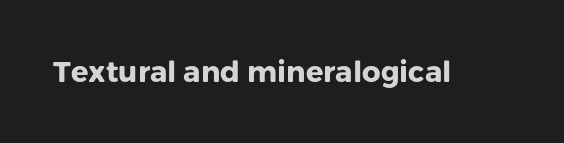
Q: Is the text bold? A: Yes.
Q: Is the text italic (slanted)? A: No, it is upright.
Q: Is the typeface a serif or a sans-serif typeface? A: Sans-serif.
Q: Is the text underlined? A: No.
Q: Is the spacing between letters normal or unusually wide? A: Normal.
Q: Width (condensed, normal, or wide)? A: Normal.
Q: Stroke contrast? A: Low.
Q: x-height? A: Medium.
Q: Monospaced? A: No.
